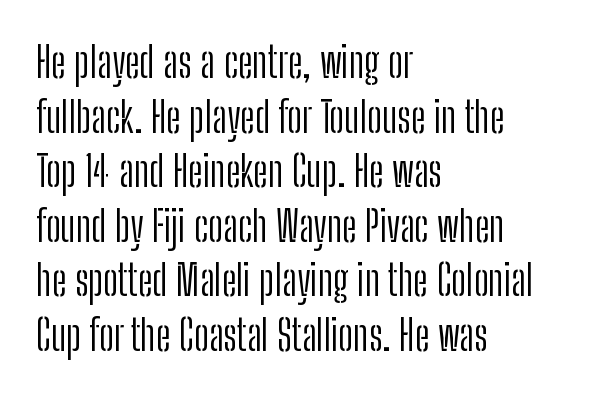
The image shows 42 px light, condensed sans-serif type, upright; set left-aligned, normal line spacing (1.3x), normal letter spacing, not underlined; low stroke contrast and a medium x-height.
